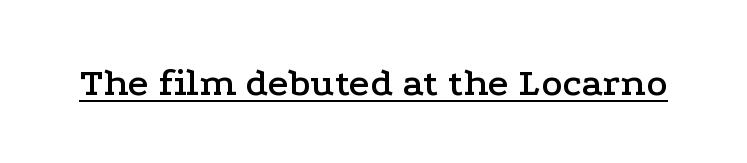
The image shows 40 px wide serif type, upright; set normal letter spacing, underlined; low stroke contrast and a medium x-height.
